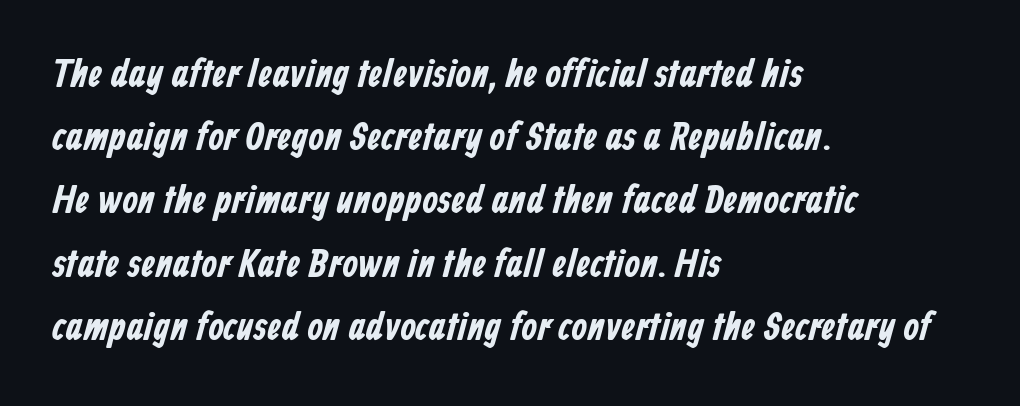
Serifs: no, the terminals of the letterforms are clean. Is there much room between lines? A standard amount, neither cramped nor airy. This sample is left-justified, so line endings fall wherever the words run out. The string is rendered with underlining switched off. Students, note that the glyphs here touch the page at normal intervals. Spacing verdict: proportional, widths tailored to each character.
